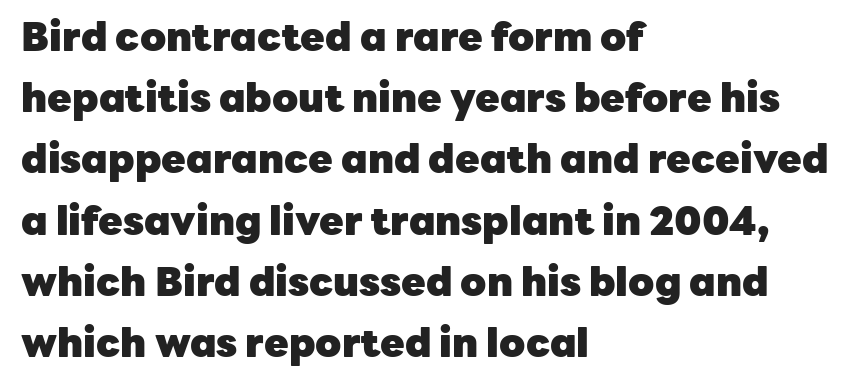
{"serif": "no", "italic": "no", "bold": "yes", "weight": "heavy", "width": "normal", "stroke_contrast": "low", "x_height": "medium", "monospaced": "no", "underline": "no", "align": "left", "line_spacing": "normal", "line_spacing_ratio": 1.53, "letter_spacing": "normal", "letter_spacing_em": 0.0, "glyph_px": 40}
